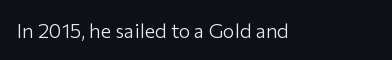
Q: Is the text bold? A: No.
Q: Is the text italic (slanted)? A: No, it is upright.
Q: Is the text underlined? A: No.
Q: Is the spacing between letters normal or unusually wide? A: Normal.
